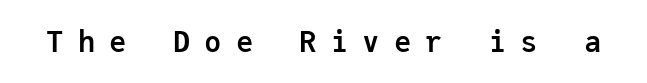
{"serif": "no", "italic": "no", "bold": "yes", "weight": "semibold", "width": "normal", "stroke_contrast": "low", "x_height": "medium", "monospaced": "yes", "underline": "no", "letter_spacing": "wide", "letter_spacing_em": 0.49, "glyph_px": 29}
